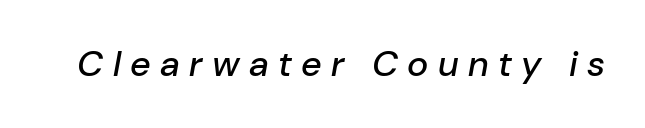
Q: Is the text italic (slanted)? A: Yes, it leans right by about 10 degrees.
Q: Is the text underlined? A: No.
Q: Is the spacing between letters normal or unusually wide? A: Unusually wide.
Q: Width (condensed, normal, or wide)? A: Normal.
Q: Stroke contrast? A: Low.
Q: x-height? A: Medium.
Q: Monospaced? A: No.
